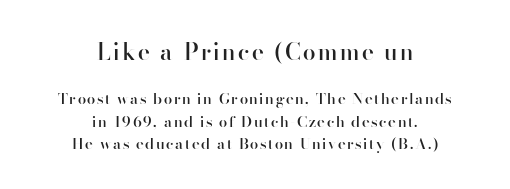
The image shows 23 px text type, upright; set centered, normal line spacing (1.48x), not underlined; the first (top) block is 1.53x larger.
